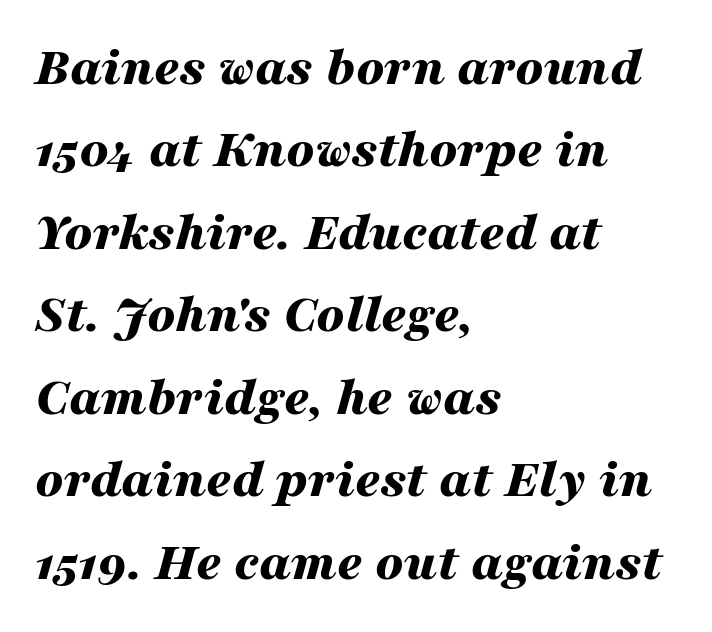
{"italic": "yes", "lean": "right", "slant_degrees": 16, "bold": "yes", "weight": "bold", "width": "wide", "stroke_contrast": "medium", "x_height": "medium", "monospaced": "no", "underline": "no", "align": "left", "line_spacing": "normal", "line_spacing_ratio": 1.5, "letter_spacing": "normal", "letter_spacing_em": 0.0, "glyph_px": 55}
